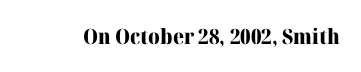
Q: Is the text bold? A: Yes.
Q: Is the text italic (slanted)? A: No, it is upright.
Q: Is the text underlined? A: No.
Q: Is the spacing between letters normal or unusually wide? A: Normal.
